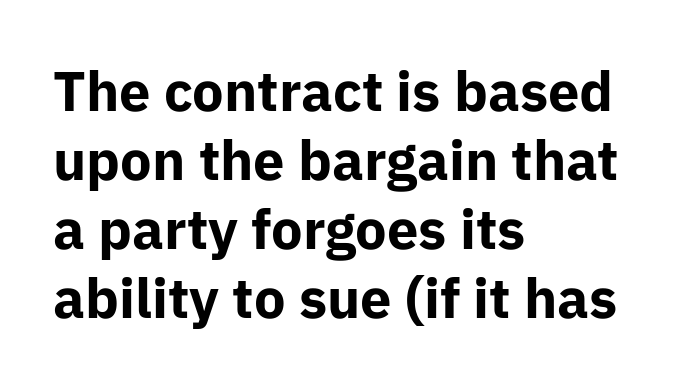
Emphasis by weight is at full strength: bold. Each letter's strokes conclude bluntly, with no projecting serifs. Character widths vary here, with narrow letters taking less room than wide ones. Does extra space separate the letters? No, they use regular spacing. Ascenders rise straight up at ninety degrees. Where is the straight margin? On the left.
